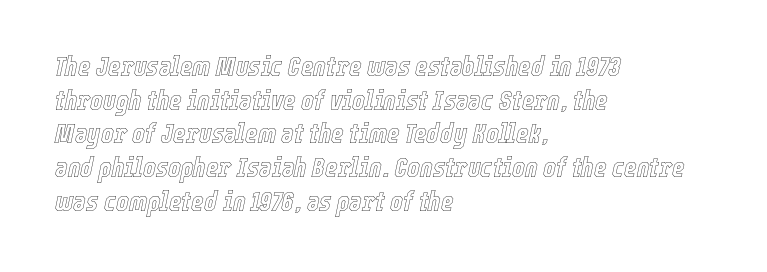
The image shows 27 px text type, italic (leaning right); set left-aligned, normal line spacing (1.25x), normal letter spacing, not underlined.
